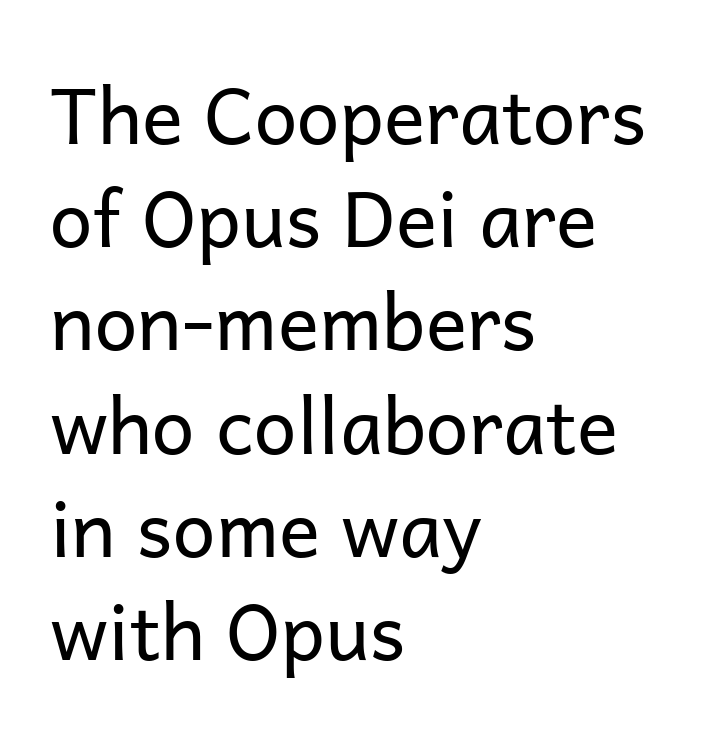
All the whitespace from short lines collects on the right. The rendering uses natural spacing where letterforms have individual widths. The passage shown is typeset with a sans-serif family. Baseline-to-baseline distance is the conventional proportion of letter height. If you drew a line through each stem, it would be perfectly vertical.
